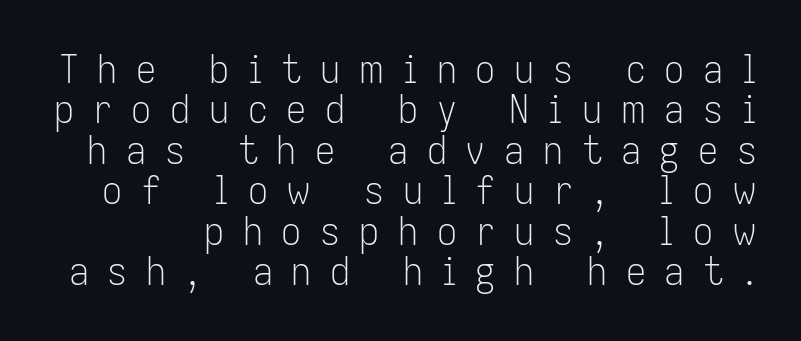
{"serif": "no", "italic": "no", "bold": "no", "weight": "light", "width": "condensed", "stroke_contrast": "low", "x_height": "medium", "monospaced": "no", "underline": "no", "line_spacing": "tight", "line_spacing_ratio": 1.01, "letter_spacing": "wide", "letter_spacing_em": 0.47, "glyph_px": 40}
